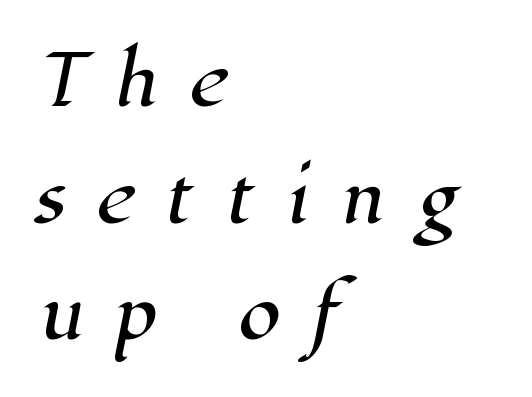
{"serif": "yes", "width": "normal", "stroke_contrast": "high", "x_height": "medium", "monospaced": "no", "underline": "no", "align": "left", "line_spacing": "normal", "line_spacing_ratio": 1.69, "letter_spacing": "wide", "letter_spacing_em": 0.42, "glyph_px": 69}
